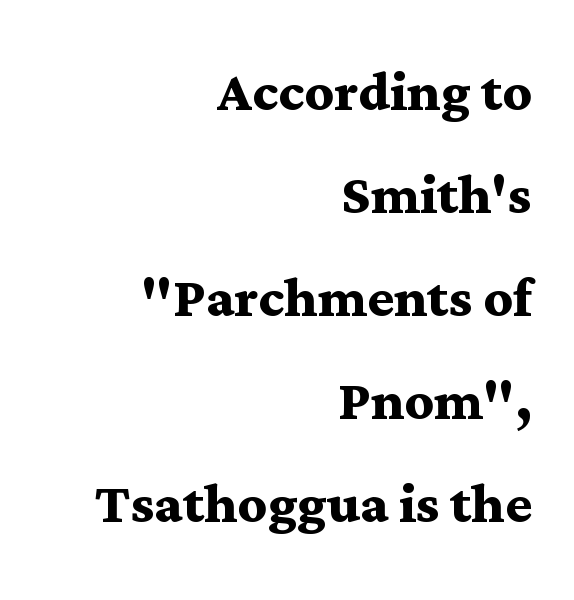
Q: Is the text bold? A: Yes.
Q: Is the text italic (slanted)? A: No, it is upright.
Q: Is the typeface a serif or a sans-serif typeface? A: Serif.
Q: Is the text underlined? A: No.
Q: How is the paragraph aligned? A: Right-aligned.
Q: Is the spacing between letters normal or unusually wide? A: Normal.
Q: Is the spacing between lines tight, normal or loose? A: Normal.
Q: Width (condensed, normal, or wide)? A: Wide.
Q: Stroke contrast? A: Medium.
Q: x-height? A: Medium.
Q: Monospaced? A: No.
